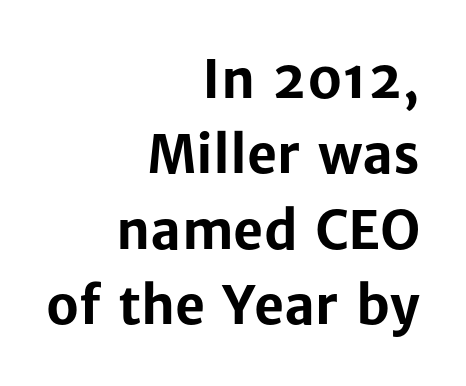
{"serif": "no", "italic": "no", "bold": "yes", "weight": "bold", "width": "normal", "stroke_contrast": "low", "x_height": "medium", "monospaced": "no", "underline": "no", "align": "right", "line_spacing": "normal", "line_spacing_ratio": 1.45, "letter_spacing": "normal", "letter_spacing_em": 0.0, "glyph_px": 52}
